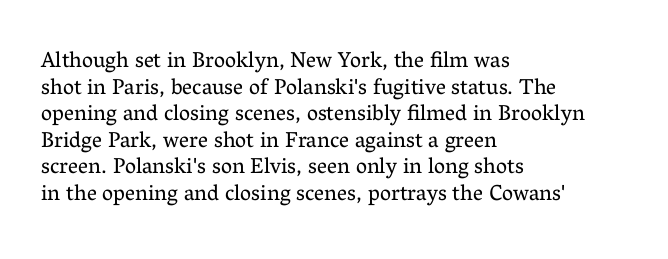
{"italic": "no", "bold": "no", "underline": "no", "align": "left", "line_spacing_ratio": 1.21, "letter_spacing": "normal", "letter_spacing_em": 0.0, "glyph_px": 22}
